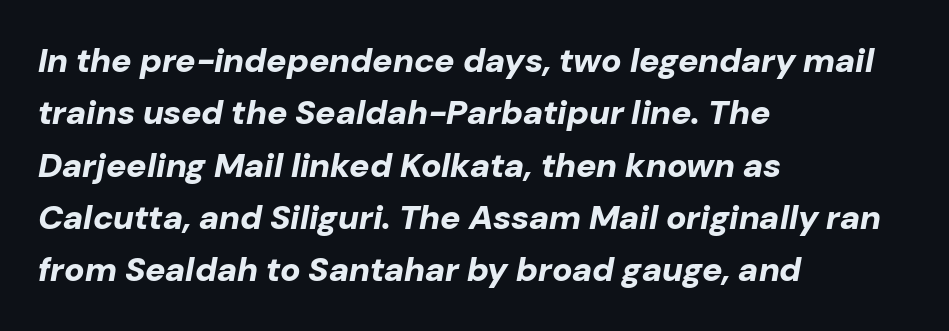
The image shows 34 px bold type, italic (leaning right); set left-aligned, normal line spacing (1.54x), normal letter spacing, not underlined; low stroke contrast and a medium x-height.
